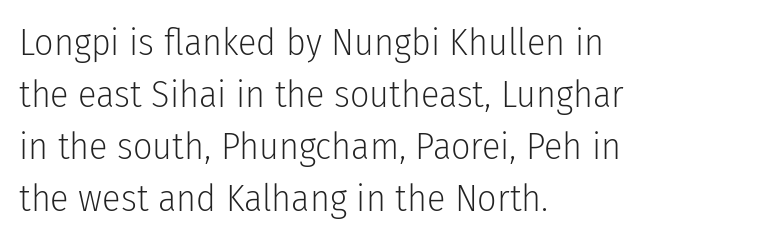
Is the type heavy? It reads as light-to-regular instead. These lines are rendered in a variable-pitch font. To sum up the face: it is a sans, with no serifs. Every row of glyphs begins at an identical x-position on the left.
